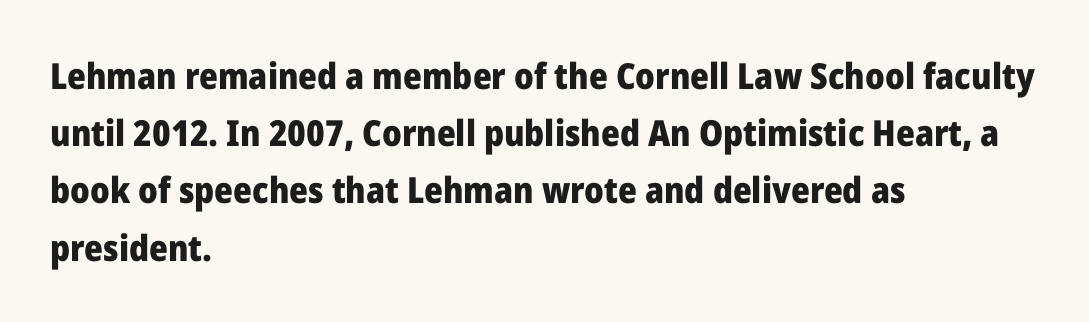
Q: Is the text bold? A: Yes.
Q: Is the text italic (slanted)? A: No, it is upright.
Q: Is the typeface a serif or a sans-serif typeface? A: Sans-serif.
Q: Is the text underlined? A: No.
Q: How is the paragraph aligned? A: Left-aligned.
Q: Is the spacing between letters normal or unusually wide? A: Normal.
Q: Is the spacing between lines tight, normal or loose? A: Normal.
Q: Width (condensed, normal, or wide)? A: Normal.
Q: Stroke contrast? A: Low.
Q: x-height? A: Medium.
Q: Monospaced? A: No.
